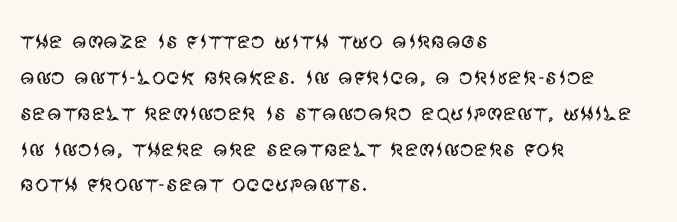
Q: Is the text bold? A: No.
Q: Is the text italic (slanted)? A: No, it is upright.
Q: Is the typeface a serif or a sans-serif typeface? A: Sans-serif.
Q: Is the text underlined? A: No.
Q: How is the paragraph aligned? A: Left-aligned.
Q: Is the spacing between letters normal or unusually wide? A: Normal.
Q: Is the spacing between lines tight, normal or loose? A: Normal.
Q: Width (condensed, normal, or wide)? A: Normal.
Q: Stroke contrast? A: Medium.
Q: x-height? A: Large.
Q: Monospaced? A: No.
